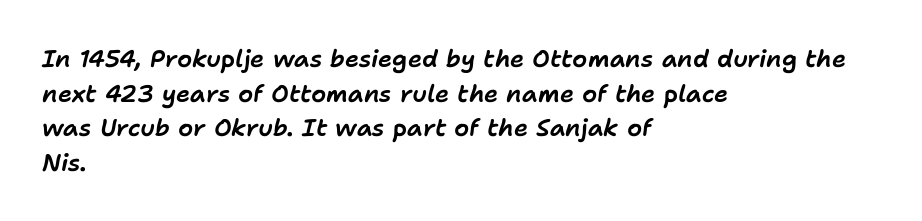
The image shows 24 px text type, italic (leaning right); set left-aligned, normal line spacing (1.44x), normal letter spacing, not underlined.
